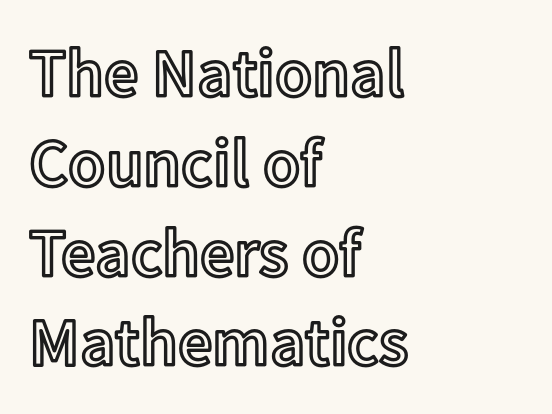
Q: Is the text italic (slanted)? A: No, it is upright.
Q: Is the text underlined? A: No.
Q: How is the paragraph aligned? A: Left-aligned.
Q: Is the spacing between letters normal or unusually wide? A: Normal.
Q: Is the spacing between lines tight, normal or loose? A: Normal.
Q: Width (condensed, normal, or wide)? A: Normal.
Q: x-height? A: Medium.
Q: Monospaced? A: No.
